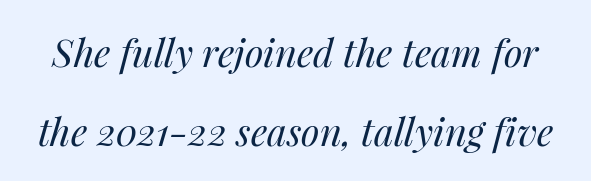
Q: Is the text bold? A: No.
Q: Is the text italic (slanted)? A: Yes, it leans right by about 14 degrees.
Q: Is the text underlined? A: No.
Q: Is the spacing between letters normal or unusually wide? A: Normal.
Q: Is the spacing between lines tight, normal or loose? A: Loose.
Q: Width (condensed, normal, or wide)? A: Normal.
Q: Stroke contrast? A: Medium.
Q: x-height? A: Medium.
Q: Monospaced? A: No.
